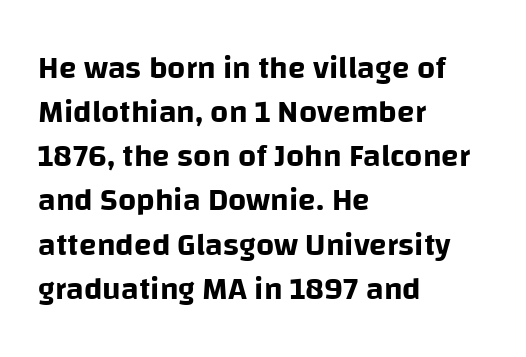
The image shows 32 px sans-serif type, upright; set left-aligned, normal line spacing (1.38x), normal letter spacing, not underlined; low stroke contrast and a large x-height.
